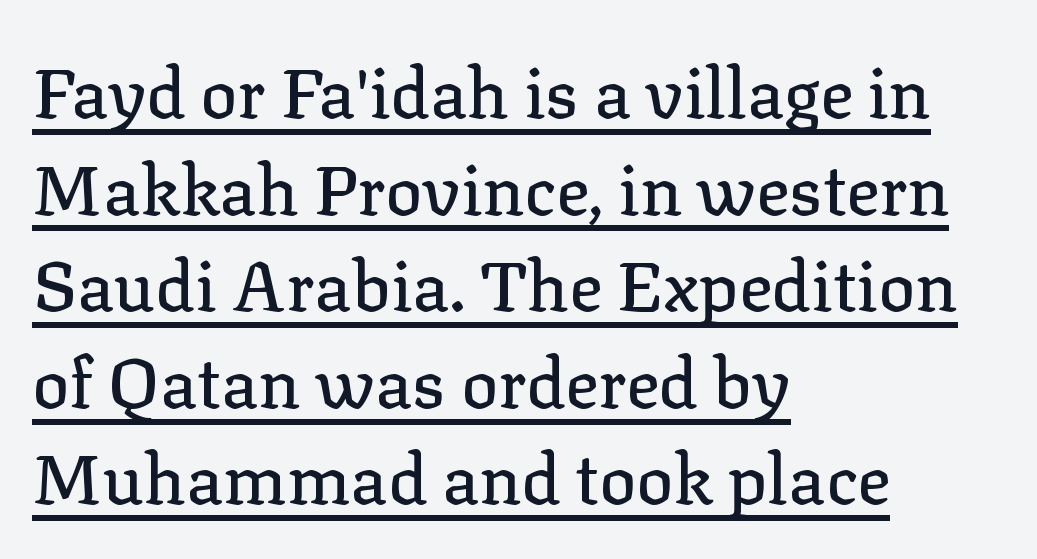
Q: Is the text italic (slanted)? A: No, it is upright.
Q: Is the typeface a serif or a sans-serif typeface? A: Serif.
Q: Is the text underlined? A: Yes.
Q: How is the paragraph aligned? A: Left-aligned.
Q: Is the spacing between letters normal or unusually wide? A: Normal.
Q: Is the spacing between lines tight, normal or loose? A: Normal.
Q: Width (condensed, normal, or wide)? A: Normal.
Q: Stroke contrast? A: Low.
Q: x-height? A: Medium.
Q: Monospaced? A: No.
